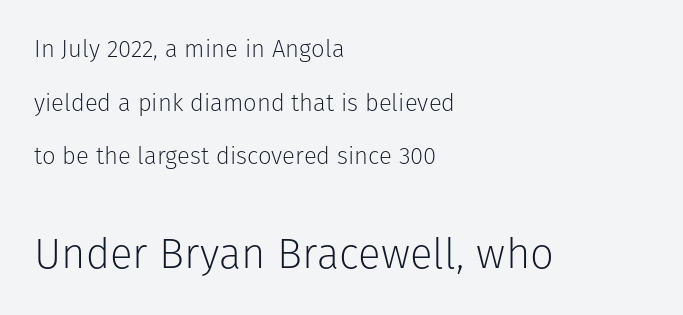
{"serif": "no", "italic": "no", "bold": "no", "weight": "light", "width": "normal", "stroke_contrast": "low", "x_height": "medium", "monospaced": "no", "underline": "no", "align": "left", "line_spacing": "loose", "line_spacing_ratio": 2.23, "letter_spacing": "normal", "letter_spacing_em": 0.0, "larger_block": "second", "size_ratio": 1.75, "glyph_px": 42}
